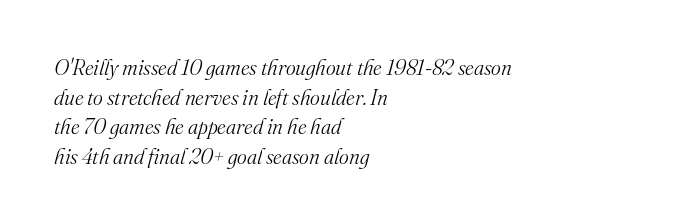
This sample uses plain, unmodified letter spacing. How would I describe the line gaps? Plain and ordinary. On a weight scale, this lands at 450 or below. Every character sits at an angle, as italics do. One-word summary of the alignment: left.
